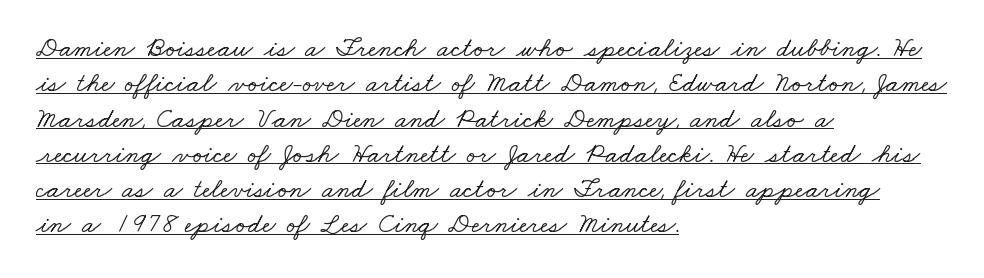
{"serif": "yes", "width": "wide", "stroke_contrast": "low", "x_height": "small", "monospaced": "no", "underline": "yes", "align": "left", "line_spacing": "normal", "line_spacing_ratio": 1.26, "letter_spacing": "normal", "letter_spacing_em": 0.0, "glyph_px": 28}
